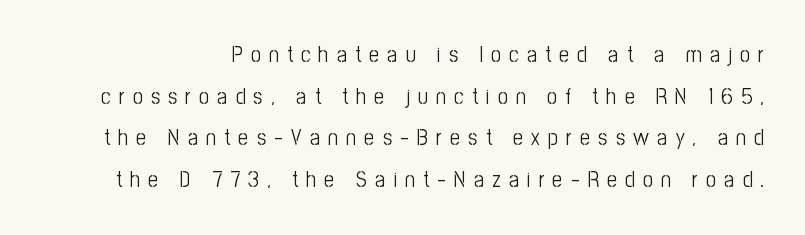
Q: Is the text bold? A: No.
Q: Is the text italic (slanted)? A: No, it is upright.
Q: Is the text underlined? A: No.
Q: Is the spacing between letters normal or unusually wide? A: Unusually wide.
